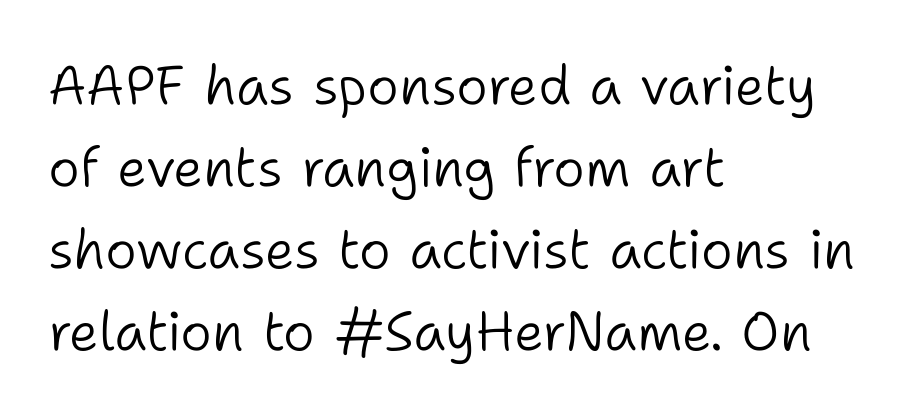
Students, observe: this is what conventionally led text looks like. Reading down the block, your eye returns to a fixed left position each line. Words appear dense and cohesive because spacing is normal. Posture: straight, roman, zero tilt. Has an underline been added? It has not.
